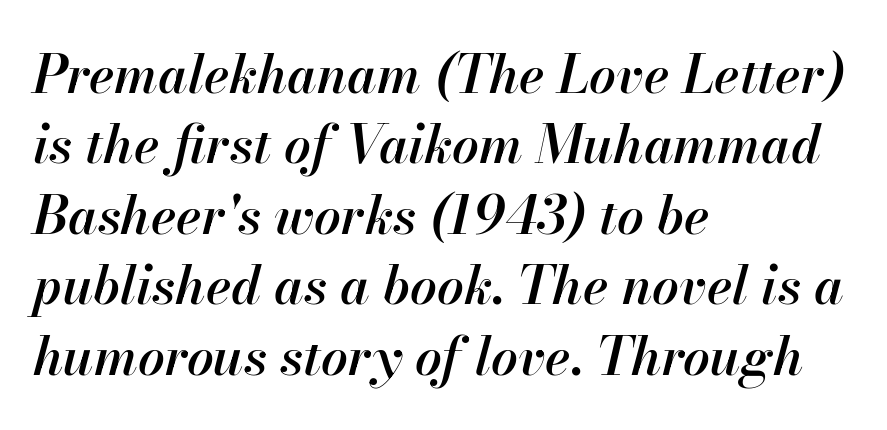
{"italic": "yes", "lean": "right", "slant_degrees": 13, "bold": "semi", "weight": "semibold", "width": "normal", "stroke_contrast": "high", "x_height": "small", "monospaced": "no", "underline": "no", "align": "left", "line_spacing": "normal", "line_spacing_ratio": 1.33, "letter_spacing": "normal", "letter_spacing_em": 0.0, "glyph_px": 53}
